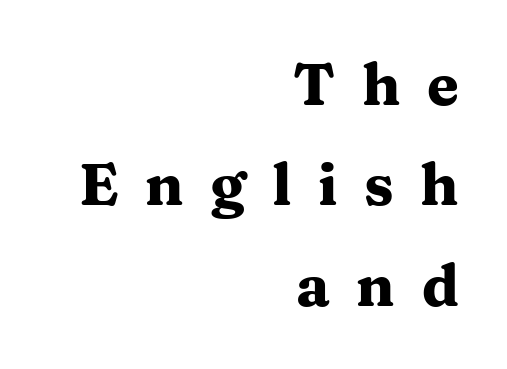
Chunky letters — that's bold for sure. These lines were composed using upright roman letters. What stands out about the letter spacing? Its width — letters are far apart. Spacing verdict: proportional, widths tailored to each character. The ragged edge is on the left, which tells us the setting is flush right. This sample uses a serif face.
